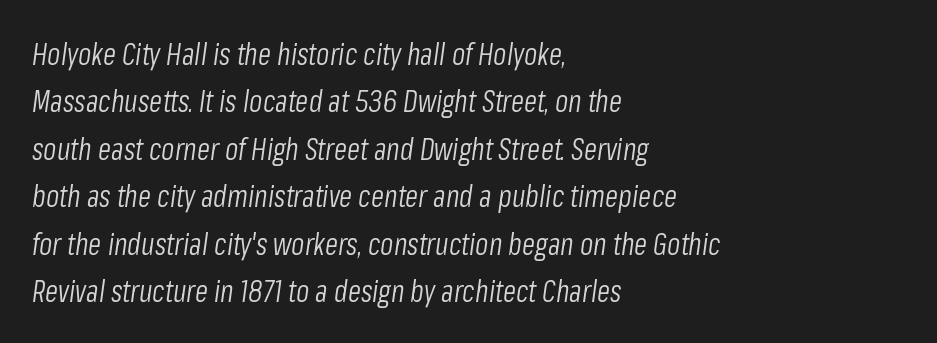
The image shows 30 px light, condensed type, italic (leaning right); set left-aligned, normal line spacing (1.58x), normal letter spacing, not underlined; low stroke contrast and a medium x-height.
